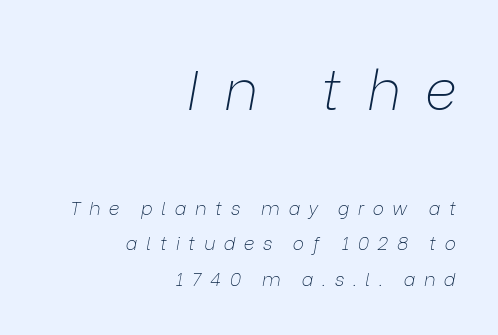
{"italic": "yes", "lean": "right", "slant_degrees": 9, "bold": "no", "weight": "thin", "width": "normal", "stroke_contrast": "low", "x_height": "medium", "monospaced": "no", "underline": "no", "align": "right", "line_spacing_ratio": 1.86, "letter_spacing": "wide", "letter_spacing_em": 0.44, "larger_block": "first", "size_ratio": 2.95, "glyph_px": 56}
